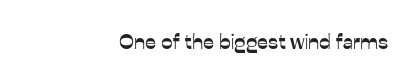
{"italic": "no", "underline": "no", "align": "right", "letter_spacing": "normal", "letter_spacing_em": 0.0, "glyph_px": 21}
